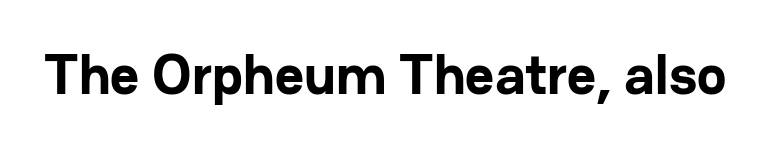
Q: Is the text bold? A: Yes.
Q: Is the text italic (slanted)? A: No, it is upright.
Q: Is the typeface a serif or a sans-serif typeface? A: Sans-serif.
Q: Is the text underlined? A: No.
Q: Is the spacing between letters normal or unusually wide? A: Normal.
Q: Width (condensed, normal, or wide)? A: Normal.
Q: Stroke contrast? A: Low.
Q: x-height? A: Medium.
Q: Monospaced? A: No.
